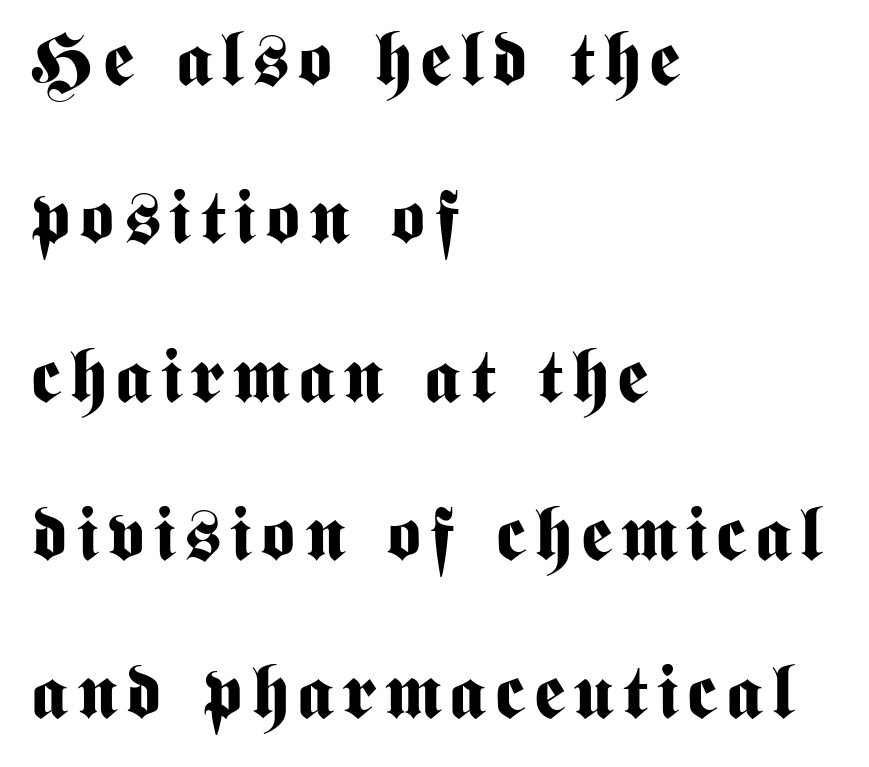
Q: Is the text bold? A: Yes.
Q: Is the text italic (slanted)? A: No, it is upright.
Q: Is the typeface a serif or a sans-serif typeface? A: Sans-serif.
Q: Is the text underlined? A: No.
Q: How is the paragraph aligned? A: Left-aligned.
Q: Is the spacing between lines tight, normal or loose? A: Loose.
Q: Width (condensed, normal, or wide)? A: Condensed.
Q: Stroke contrast? A: Medium.
Q: x-height? A: Medium.
Q: Monospaced? A: No.
